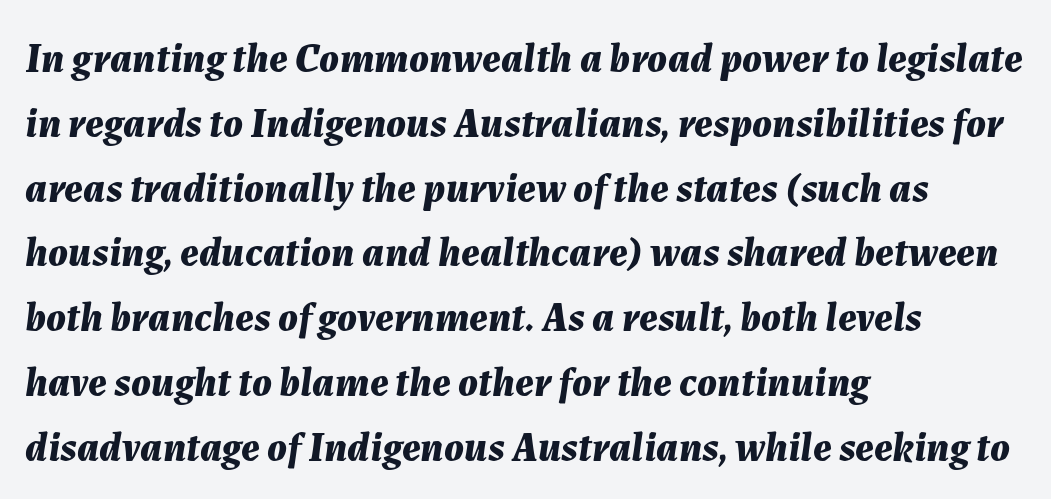
Q: Is the text bold? A: Yes.
Q: Is the text italic (slanted)? A: Yes, it leans right by about 7 degrees.
Q: Is the text underlined? A: No.
Q: How is the paragraph aligned? A: Left-aligned.
Q: Is the spacing between letters normal or unusually wide? A: Normal.
Q: Is the spacing between lines tight, normal or loose? A: Normal.
Q: Width (condensed, normal, or wide)? A: Normal.
Q: Stroke contrast? A: Medium.
Q: x-height? A: Medium.
Q: Monospaced? A: No.
